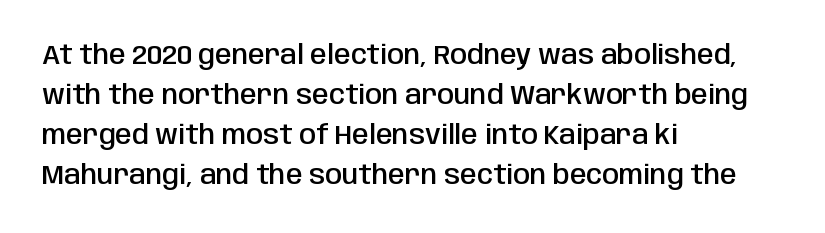
The image shows 27 px text type, upright; set left-aligned, normal line spacing (1.48x), normal letter spacing, not underlined.
